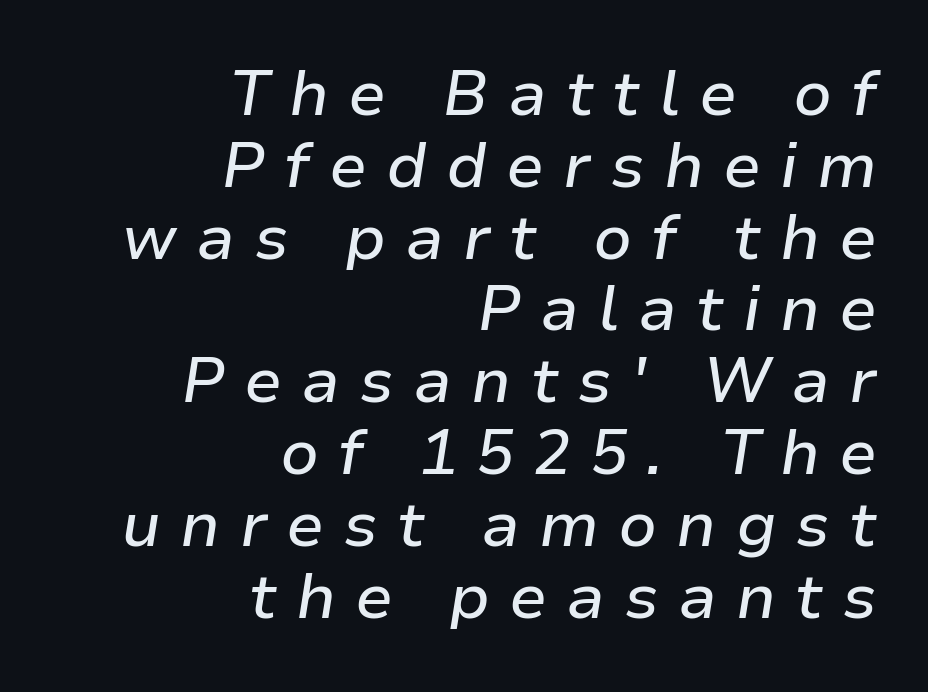
{"italic": "yes", "lean": "right", "slant_degrees": 9, "width": "normal", "stroke_contrast": "low", "x_height": "medium", "monospaced": "no", "underline": "no", "align": "right", "line_spacing": "tight", "line_spacing_ratio": 1.14, "letter_spacing": "wide", "letter_spacing_em": 0.3, "glyph_px": 63}
